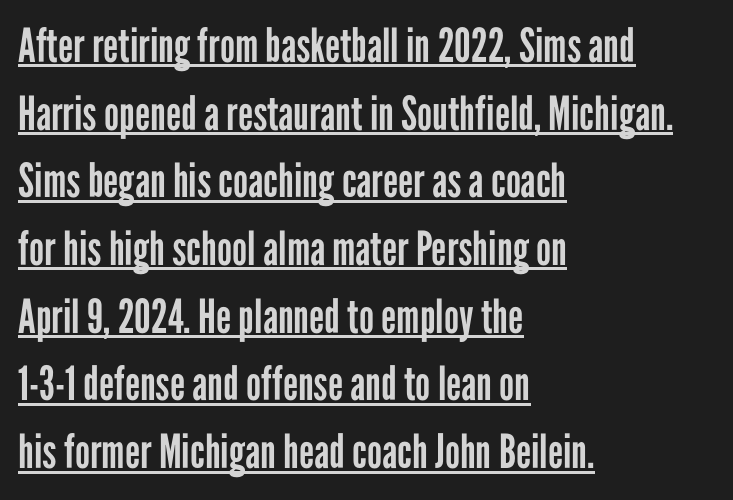
Teacher's note: observe the even left margin — that is flush-left alignment. Regarding serifs, this sample does without them. Think of a printed novel: that variable character pitch is what you see here. Line spacing here is normal. Students, note that the glyphs here touch the page at normal intervals. The specimen reads as upright at a glance.
